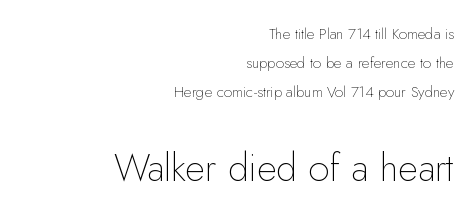
The image shows 38 px thin sans-serif type, upright; set right-aligned, loose line spacing (1.94x), normal letter spacing, not underlined; the second (bottom) block is 2.53x larger; low stroke contrast and a small x-height.
